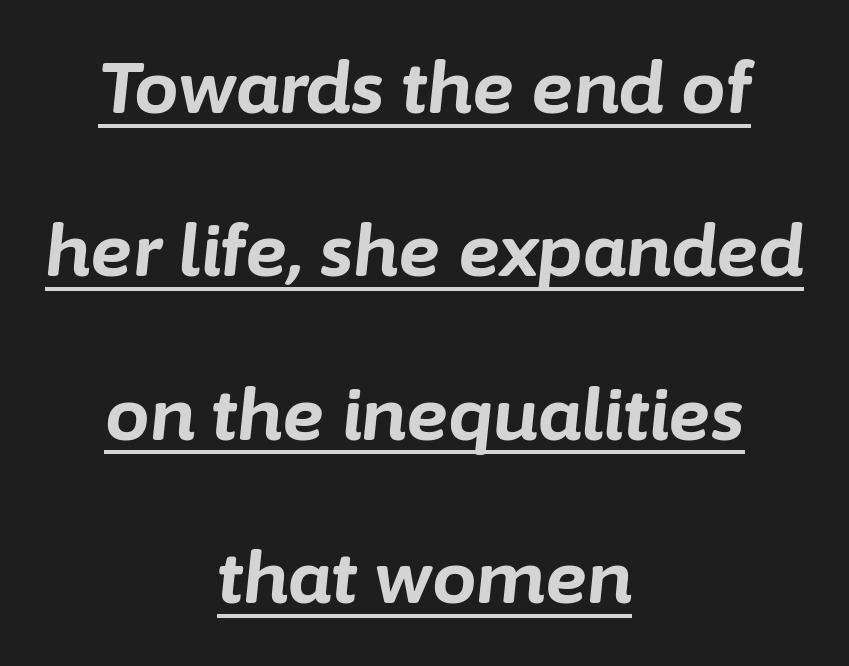
Q: Is the text bold? A: Yes.
Q: Is the text italic (slanted)? A: Yes, it leans right by about 6 degrees.
Q: Is the text underlined? A: Yes.
Q: How is the paragraph aligned? A: Centered.
Q: Is the spacing between letters normal or unusually wide? A: Normal.
Q: Is the spacing between lines tight, normal or loose? A: Loose.
Q: Width (condensed, normal, or wide)? A: Normal.
Q: Stroke contrast? A: Low.
Q: x-height? A: Medium.
Q: Monospaced? A: No.
